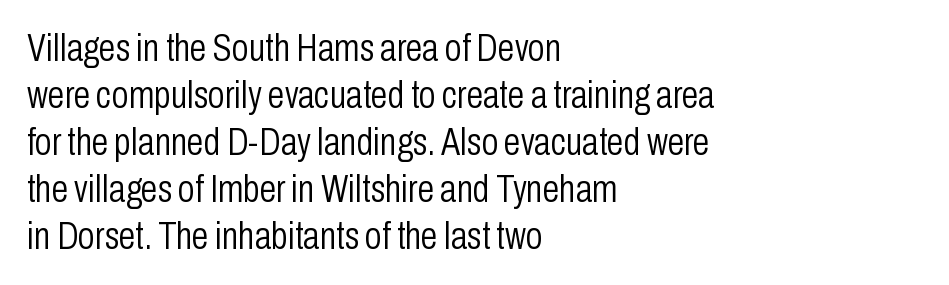
Q: Is the text bold? A: No.
Q: Is the text italic (slanted)? A: No, it is upright.
Q: Is the typeface a serif or a sans-serif typeface? A: Sans-serif.
Q: Is the text underlined? A: No.
Q: How is the paragraph aligned? A: Left-aligned.
Q: Is the spacing between letters normal or unusually wide? A: Normal.
Q: Width (condensed, normal, or wide)? A: Condensed.
Q: Stroke contrast? A: Low.
Q: x-height? A: Medium.
Q: Monospaced? A: No.
